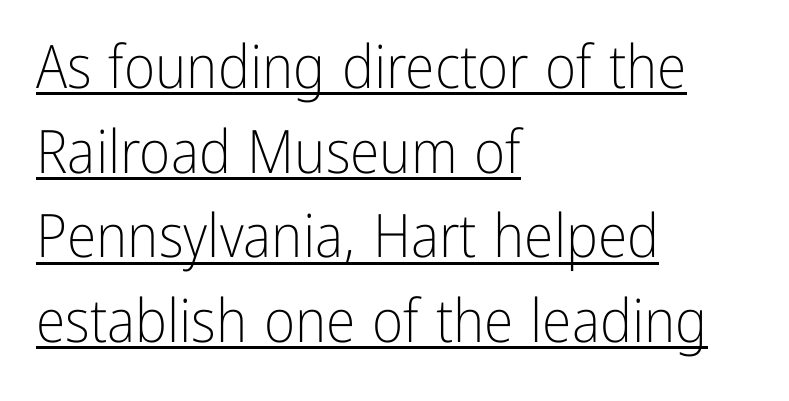
Inter-character spacing is left at the font's built-in metrics. A continuous stroke trails under the words, as in a hyperlink. The typeface chosen for these lines omits serifs. The lines in this sample share a left origin and differ only in where they stop.
